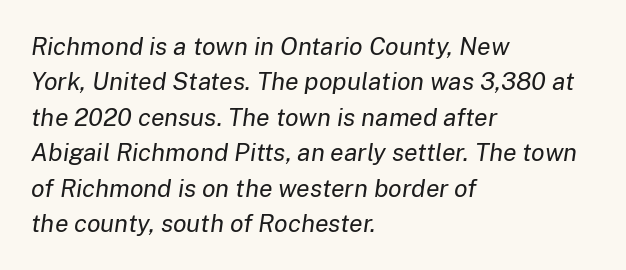
{"italic": "yes", "lean": "right", "slant_degrees": 8, "bold": "no", "underline": "no", "align": "left", "line_spacing": "normal", "line_spacing_ratio": 1.42, "letter_spacing": "normal", "letter_spacing_em": 0.0, "glyph_px": 25}
